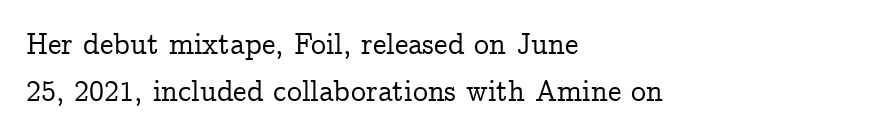
Q: Is the text italic (slanted)? A: No, it is upright.
Q: Is the typeface a serif or a sans-serif typeface? A: Serif.
Q: Is the text underlined? A: No.
Q: How is the paragraph aligned? A: Left-aligned.
Q: Is the spacing between letters normal or unusually wide? A: Normal.
Q: Is the spacing between lines tight, normal or loose? A: Normal.
Q: Width (condensed, normal, or wide)? A: Normal.
Q: Stroke contrast? A: Low.
Q: x-height? A: Medium.
Q: Monospaced? A: No.
